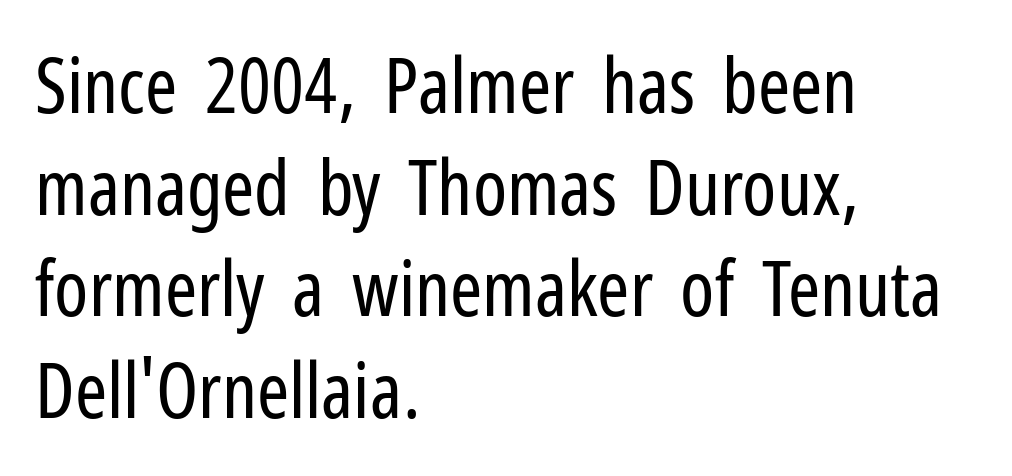
{"serif": "no", "italic": "no", "bold": "no", "weight": "regular", "width": "condensed", "stroke_contrast": "low", "x_height": "medium", "monospaced": "no", "underline": "no", "align": "left", "line_spacing": "normal", "line_spacing_ratio": 1.32, "letter_spacing": "normal", "letter_spacing_em": 0.0, "glyph_px": 77}
